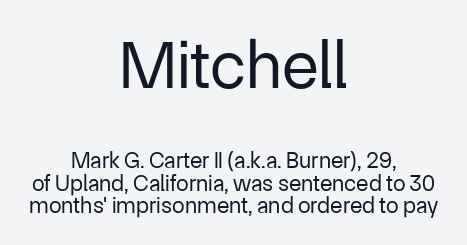
The image shows 68 px regular-weight sans-serif type, upright; set centered, tight line spacing (0.98x), normal letter spacing, not underlined; the first (top) block is 2.96x larger; low stroke contrast and a medium x-height.
